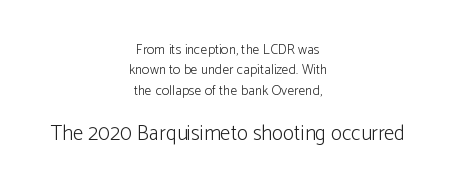
The image shows 21 px text type, upright; set centered, normal line spacing (1.46x), normal letter spacing, not underlined; the second (bottom) block is 1.5x larger.
